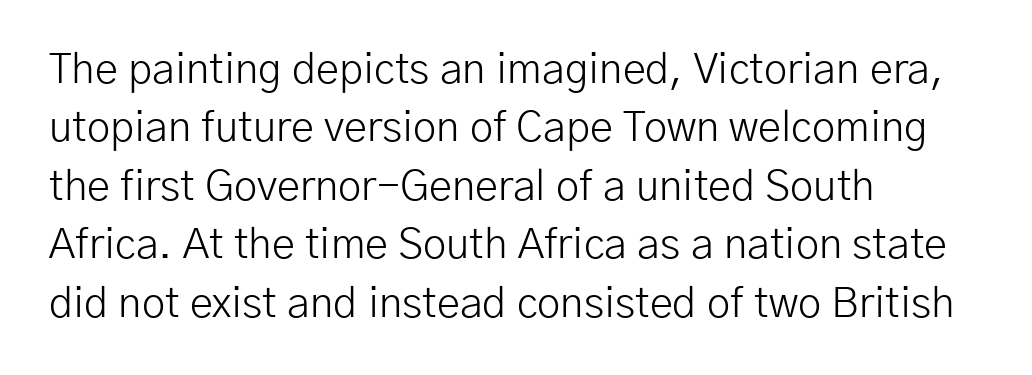
{"serif": "no", "italic": "no", "bold": "no", "weight": "light", "width": "normal", "stroke_contrast": "low", "x_height": "medium", "monospaced": "no", "underline": "no", "align": "left", "line_spacing": "normal", "line_spacing_ratio": 1.39, "letter_spacing": "normal", "letter_spacing_em": 0.0, "glyph_px": 42}
